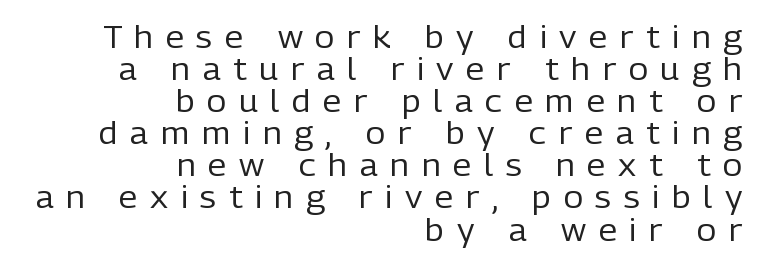
Vertical strokes here are truly vertical. This rendering uses right alignment, leaving the left contour irregular. The passage shown stacks its lines with hardly any gap. Spacing verdict: proportional, widths tailored to each character.
